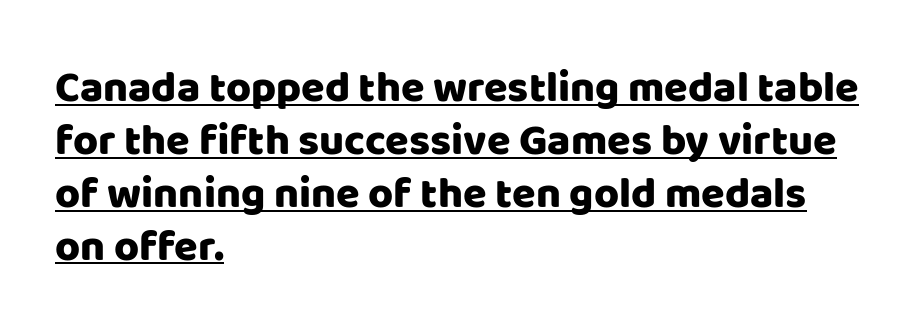
{"serif": "no", "italic": "no", "width": "normal", "stroke_contrast": "low", "x_height": "large", "monospaced": "no", "underline": "yes", "align": "left", "line_spacing_ratio": 1.23, "letter_spacing": "normal", "letter_spacing_em": 0.0, "glyph_px": 43}
